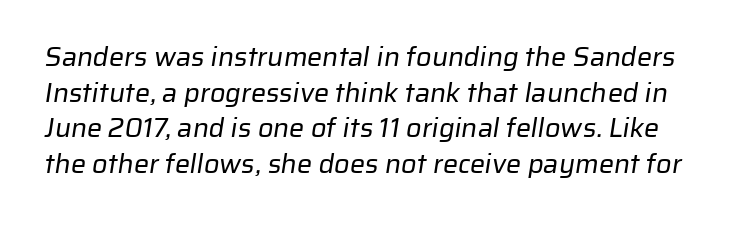
Observe the ordinary spacing: letters are neighbours, not strangers. These lines sit exactly where default settings would place them. Summary of weight: not heavy and not bold. Descender tails drop into unmarked territory.
